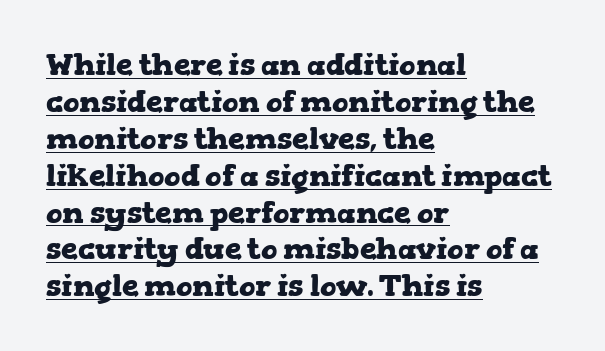
{"serif": "yes", "italic": "no", "bold": "yes", "weight": "heavy", "width": "wide", "stroke_contrast": "low", "x_height": "medium", "monospaced": "no", "underline": "yes", "align": "left", "line_spacing_ratio": 1.23, "letter_spacing": "normal", "letter_spacing_em": 0.0, "glyph_px": 30}
